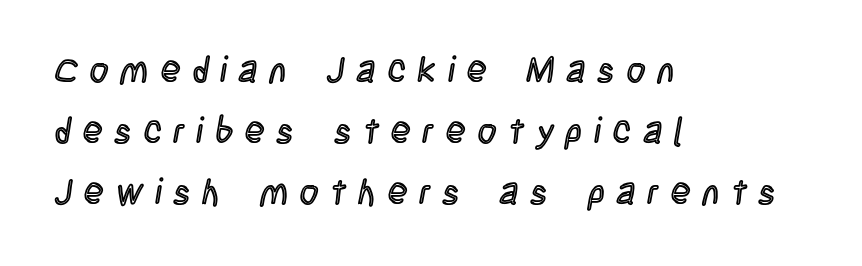
Q: Is the text italic (slanted)? A: Yes.
Q: Is the text underlined? A: No.
Q: How is the paragraph aligned? A: Left-aligned.
Q: Is the spacing between letters normal or unusually wide? A: Unusually wide.
Q: Is the spacing between lines tight, normal or loose? A: Normal.
Q: Width (condensed, normal, or wide)? A: Condensed.
Q: x-height? A: Large.
Q: Monospaced? A: No.
